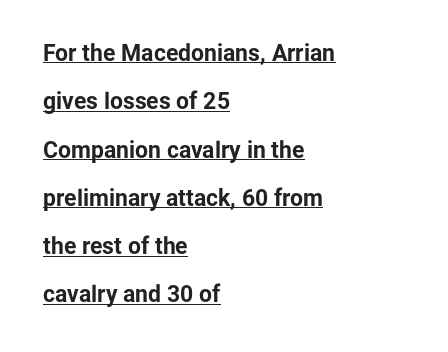
The image shows 23 px bold type, upright; set left-aligned, loose line spacing (2.1x), normal letter spacing, underlined.
